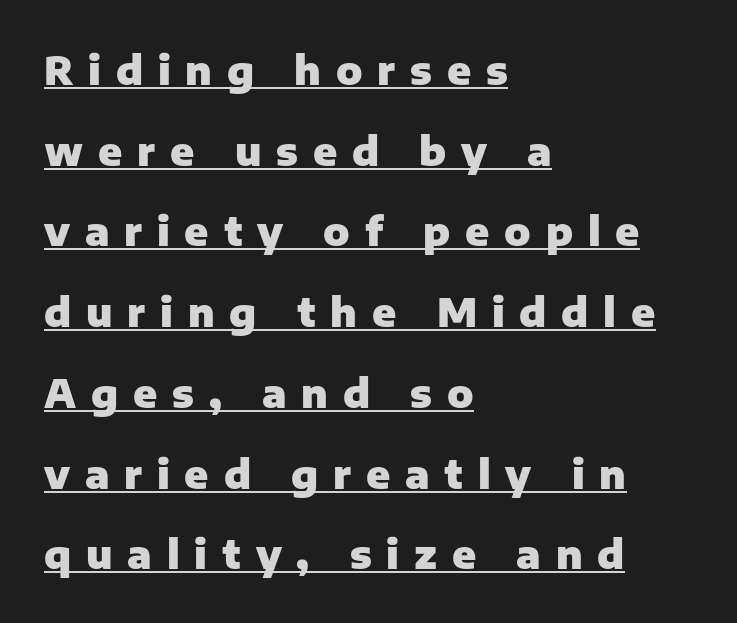
Q: Is the text bold? A: Yes.
Q: Is the text italic (slanted)? A: No, it is upright.
Q: Is the typeface a serif or a sans-serif typeface? A: Sans-serif.
Q: Is the text underlined? A: Yes.
Q: How is the paragraph aligned? A: Left-aligned.
Q: Is the spacing between letters normal or unusually wide? A: Unusually wide.
Q: Is the spacing between lines tight, normal or loose? A: Loose.
Q: Width (condensed, normal, or wide)? A: Normal.
Q: Stroke contrast? A: Low.
Q: x-height? A: Medium.
Q: Monospaced? A: No.
